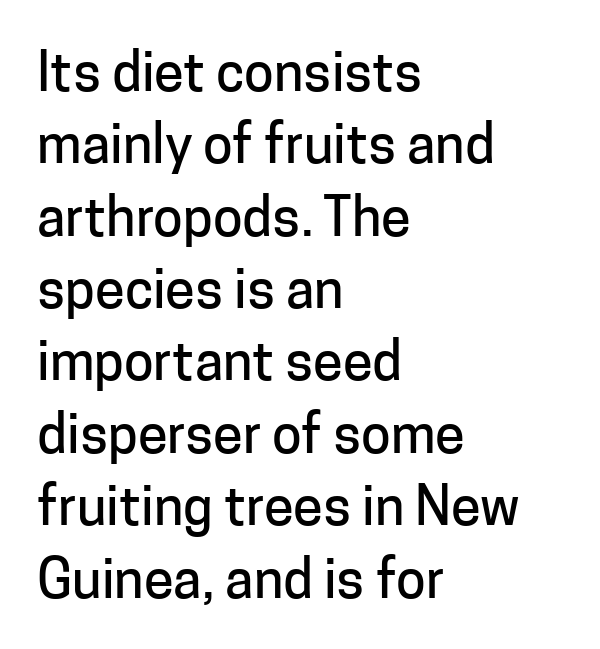
Q: Is the text italic (slanted)? A: No, it is upright.
Q: Is the typeface a serif or a sans-serif typeface? A: Sans-serif.
Q: Is the text underlined? A: No.
Q: How is the paragraph aligned? A: Left-aligned.
Q: Is the spacing between letters normal or unusually wide? A: Normal.
Q: Is the spacing between lines tight, normal or loose? A: Normal.
Q: Width (condensed, normal, or wide)? A: Normal.
Q: Stroke contrast? A: Low.
Q: x-height? A: Medium.
Q: Monospaced? A: No.
